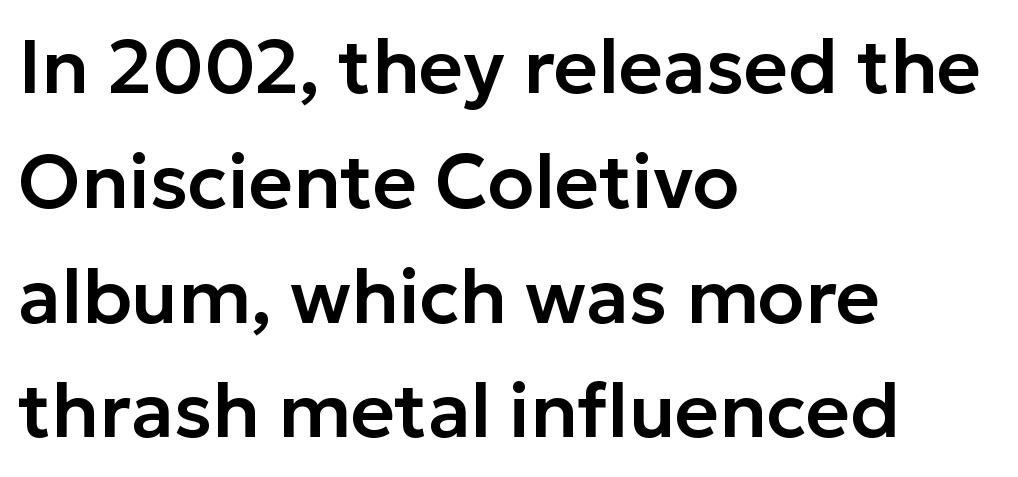
Q: Is the text italic (slanted)? A: No, it is upright.
Q: Is the typeface a serif or a sans-serif typeface? A: Sans-serif.
Q: Is the text underlined? A: No.
Q: How is the paragraph aligned? A: Left-aligned.
Q: Is the spacing between letters normal or unusually wide? A: Normal.
Q: Is the spacing between lines tight, normal or loose? A: Normal.
Q: Width (condensed, normal, or wide)? A: Normal.
Q: Stroke contrast? A: Low.
Q: x-height? A: Medium.
Q: Monospaced? A: No.
